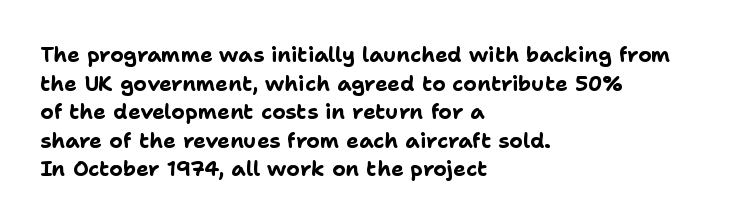
{"italic": "no", "bold": "yes", "underline": "no", "align": "left", "line_spacing": "normal", "line_spacing_ratio": 1.36, "letter_spacing": "normal", "letter_spacing_em": 0.0, "glyph_px": 21}
